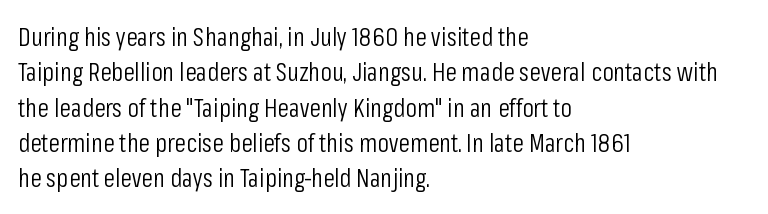
{"italic": "no", "bold": "no", "underline": "no", "align": "left", "line_spacing": "normal", "line_spacing_ratio": 1.36, "letter_spacing": "normal", "letter_spacing_em": 0.0, "glyph_px": 26}
